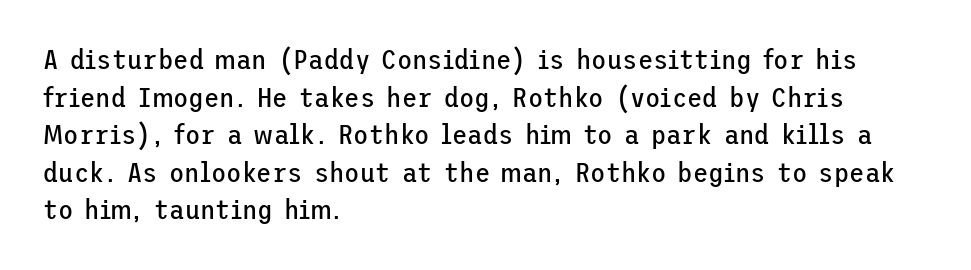
The image shows 28 px regular-weight sans-serif type, upright; set left-aligned, normal line spacing (1.34x), normal letter spacing, not underlined; low stroke contrast and a medium x-height.
